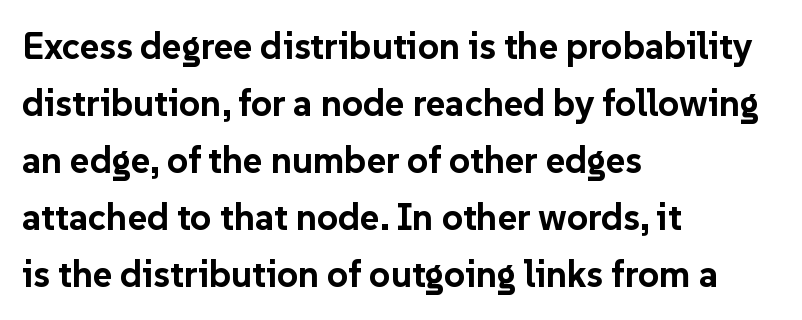
Nothing sits at the stroke ends, so this counts as sans-serif. This rendering leaves character spacing at its baseline value. The compositor pushed each line to the left boundary. These lines are rendered in a variable-pitch font. Students, this is bold: see how much ink each stroke carries.
